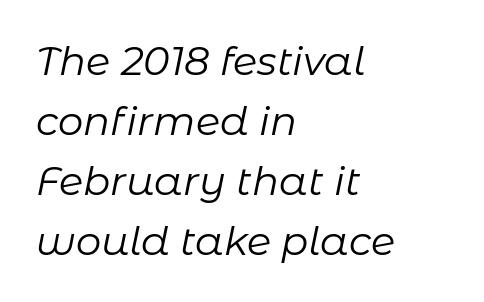
{"italic": "yes", "lean": "right", "slant_degrees": 11, "bold": "no", "weight": "regular", "width": "normal", "stroke_contrast": "low", "x_height": "medium", "monospaced": "no", "underline": "no", "align": "left", "line_spacing": "normal", "line_spacing_ratio": 1.5, "letter_spacing": "normal", "letter_spacing_em": 0.0, "glyph_px": 40}
